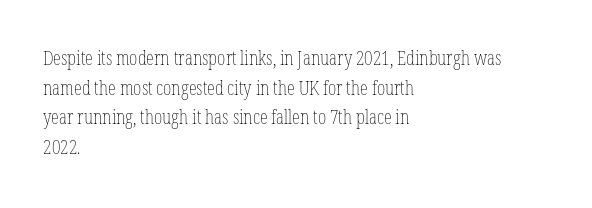
The image shows 20 px text type, upright; set left-aligned, normal line spacing (1.48x), normal letter spacing, not underlined.
